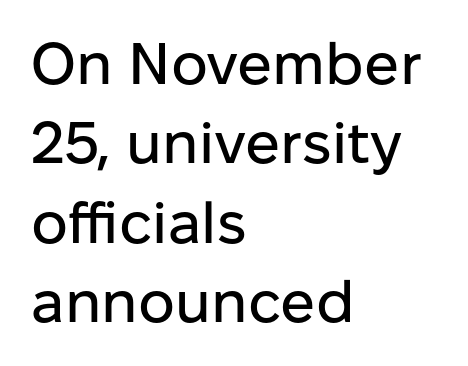
Q: Is the text italic (slanted)? A: No, it is upright.
Q: Is the typeface a serif or a sans-serif typeface? A: Sans-serif.
Q: Is the text underlined? A: No.
Q: How is the paragraph aligned? A: Left-aligned.
Q: Is the spacing between letters normal or unusually wide? A: Normal.
Q: Is the spacing between lines tight, normal or loose? A: Normal.
Q: Width (condensed, normal, or wide)? A: Normal.
Q: Stroke contrast? A: Low.
Q: x-height? A: Medium.
Q: Monospaced? A: No.
